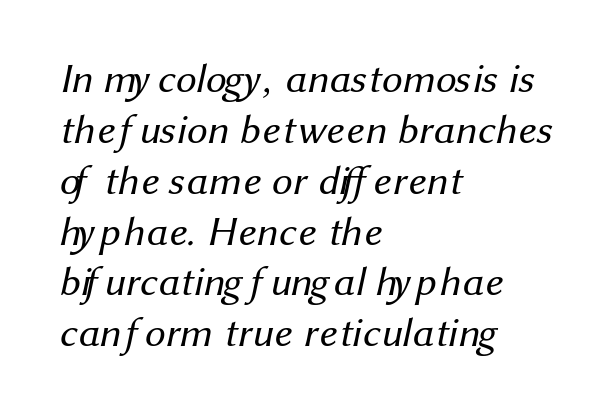
Q: Is the text bold? A: No.
Q: Is the typeface a serif or a sans-serif typeface? A: Sans-serif.
Q: Is the text underlined? A: No.
Q: How is the paragraph aligned? A: Left-aligned.
Q: Is the spacing between letters normal or unusually wide? A: Normal.
Q: Width (condensed, normal, or wide)? A: Normal.
Q: Stroke contrast? A: Medium.
Q: x-height? A: Medium.
Q: Monospaced? A: No.
